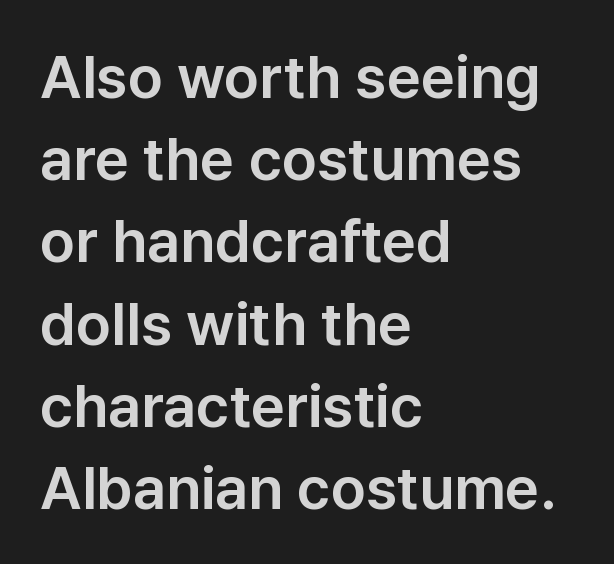
Q: Is the text italic (slanted)? A: No, it is upright.
Q: Is the typeface a serif or a sans-serif typeface? A: Sans-serif.
Q: Is the text underlined? A: No.
Q: How is the paragraph aligned? A: Left-aligned.
Q: Is the spacing between letters normal or unusually wide? A: Normal.
Q: Is the spacing between lines tight, normal or loose? A: Normal.
Q: Width (condensed, normal, or wide)? A: Normal.
Q: Stroke contrast? A: Low.
Q: x-height? A: Medium.
Q: Monospaced? A: No.
